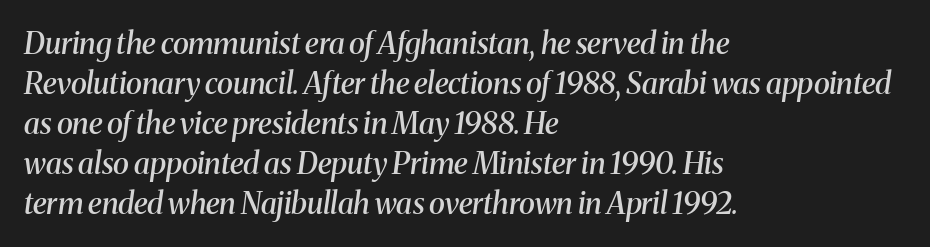
The image shows 30 px semibold serif type, italic (leaning right); set left-aligned, normal line spacing (1.33x), normal letter spacing, not underlined; medium stroke contrast and a medium x-height.
